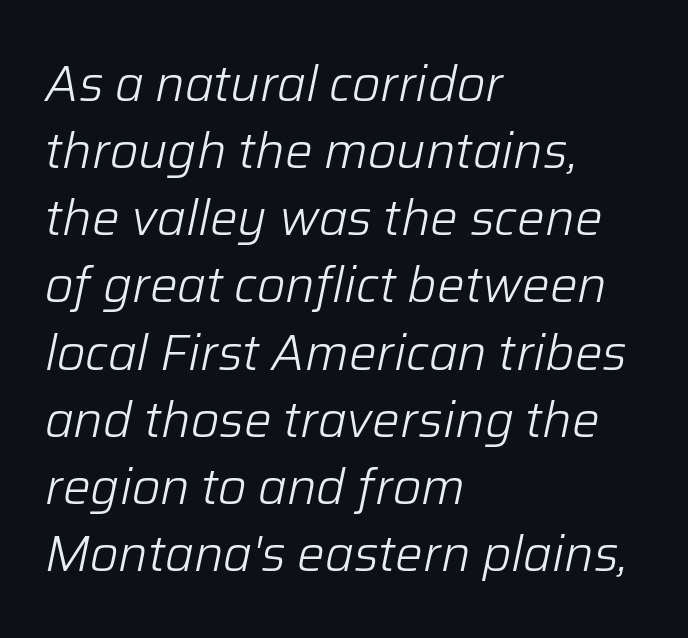
These lines are rendered in a variable-pitch font. There's an unmistakable incline to the writing here. Compared with a centered layout, this one pins lines to the left instead. Each stroke keeps to a modest, everyday thickness or less. Nobody drew a line under any word here.
